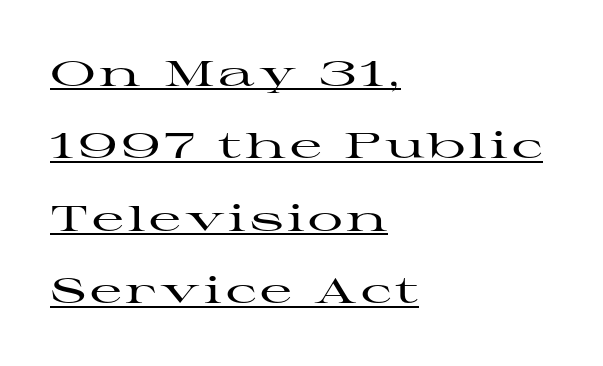
The image shows 35 px wide serif type, upright; set left-aligned, loose line spacing (2.07x), underlined; high stroke contrast and a medium x-height.
